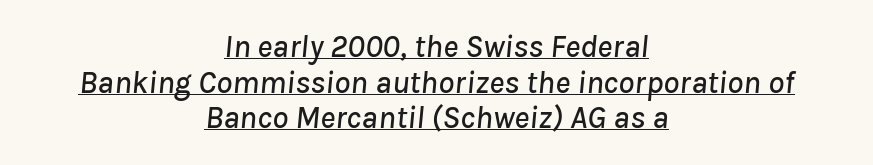
The specimen reads as italic at a glance. Each letter keeps its own natural width here, so spacing adapts to shape. The gaps between neighbouring characters are ordinary and unremarkable. The passage shown is underscored from start to finish. This sample is center-justified, so both line endings float freely. Vertical spacing — tight.
